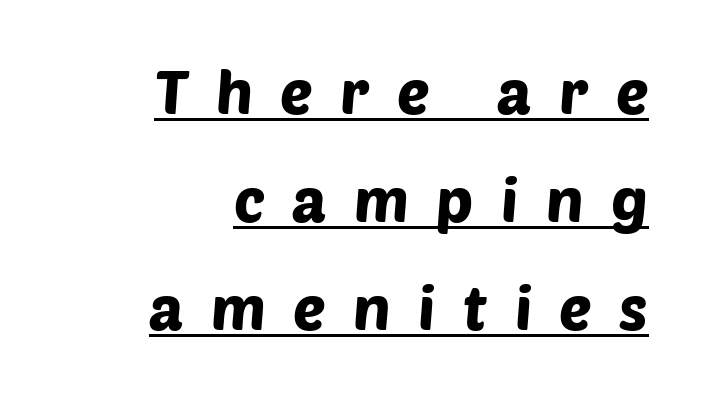
{"serif": "no", "width": "normal", "stroke_contrast": "low", "x_height": "large", "monospaced": "no", "underline": "yes", "align": "right", "line_spacing_ratio": 1.77, "letter_spacing": "wide", "letter_spacing_em": 0.45, "glyph_px": 61}
